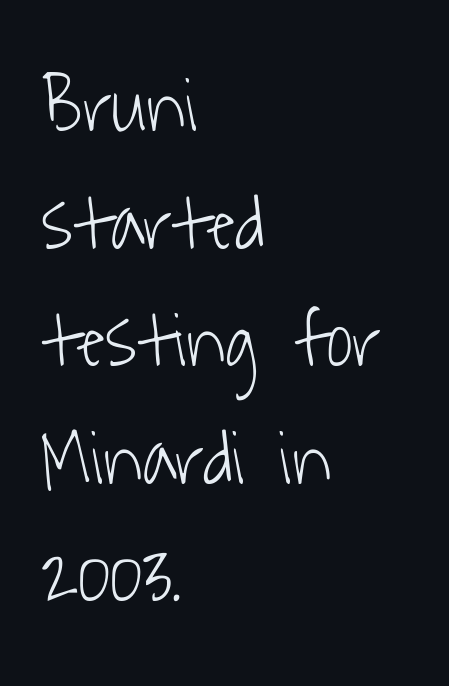
{"serif": "no", "bold": "no", "weight": "light", "width": "condensed", "stroke_contrast": "low", "x_height": "medium", "monospaced": "no", "underline": "no", "align": "left", "line_spacing": "normal", "line_spacing_ratio": 1.47, "letter_spacing": "normal", "letter_spacing_em": 0.0, "glyph_px": 80}
